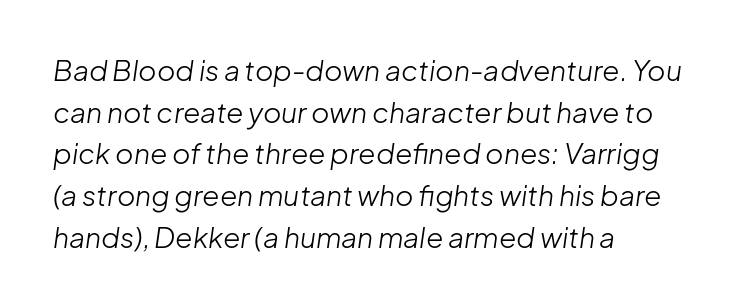
{"italic": "yes", "lean": "right", "slant_degrees": 8, "bold": "no", "weight": "light", "width": "normal", "stroke_contrast": "low", "x_height": "medium", "monospaced": "no", "underline": "no", "align": "left", "line_spacing": "normal", "line_spacing_ratio": 1.49, "letter_spacing": "normal", "letter_spacing_em": 0.0, "glyph_px": 28}
